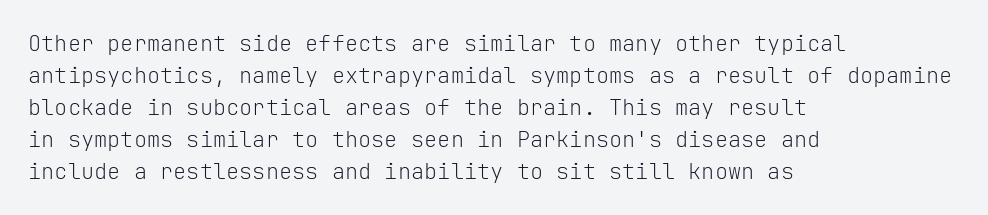
Q: Is the text bold? A: No.
Q: Is the text italic (slanted)? A: No, it is upright.
Q: Is the text underlined? A: No.
Q: How is the paragraph aligned? A: Left-aligned.
Q: Is the spacing between letters normal or unusually wide? A: Normal.
Q: Is the spacing between lines tight, normal or loose? A: Normal.
